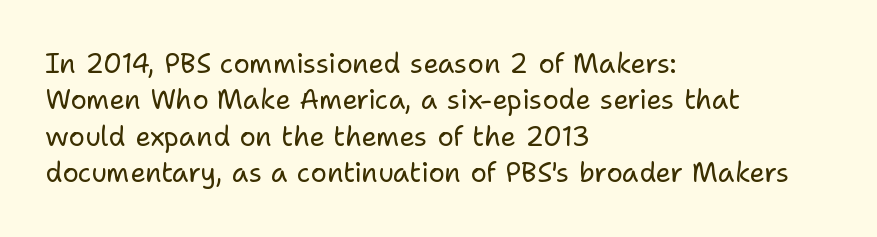
Upright lettering throughout. Reading down the column, the eye jumps a familiar distance to each next line. The typesetting does not lean heavy: it is not bold. Horizontal alignment here is leftward, the default for most running prose. The space directly below the letters is spotless. Glyph-to-glyph distance matches everyday printed text.
